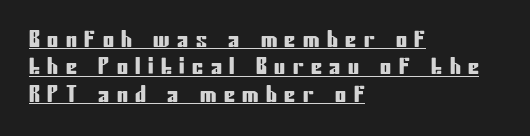
Q: Is the text italic (slanted)? A: No, it is upright.
Q: Is the text underlined? A: Yes.
Q: How is the paragraph aligned? A: Left-aligned.
Q: Is the spacing between letters normal or unusually wide? A: Unusually wide.
Q: Is the spacing between lines tight, normal or loose? A: Normal.
